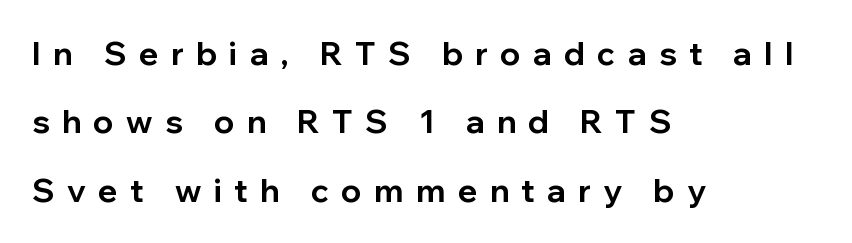
Q: Is the text bold? A: Yes.
Q: Is the text italic (slanted)? A: No, it is upright.
Q: Is the typeface a serif or a sans-serif typeface? A: Sans-serif.
Q: Is the text underlined? A: No.
Q: How is the paragraph aligned? A: Left-aligned.
Q: Is the spacing between letters normal or unusually wide? A: Unusually wide.
Q: Is the spacing between lines tight, normal or loose? A: Loose.
Q: Width (condensed, normal, or wide)? A: Normal.
Q: Stroke contrast? A: Low.
Q: x-height? A: Medium.
Q: Monospaced? A: No.
